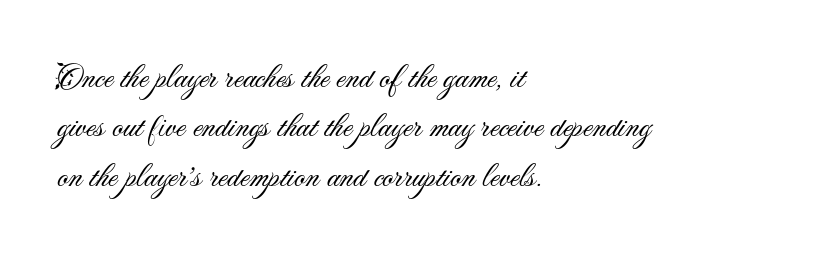
Weight: not bold — regular or lighter. A typesetter would call this leading conventional body-copy spacing. The horizontal fit of the characters is conventional and even. Check the space under the baseline: it is left empty. The passage shown is typed in a proportional face where columns would drift.
